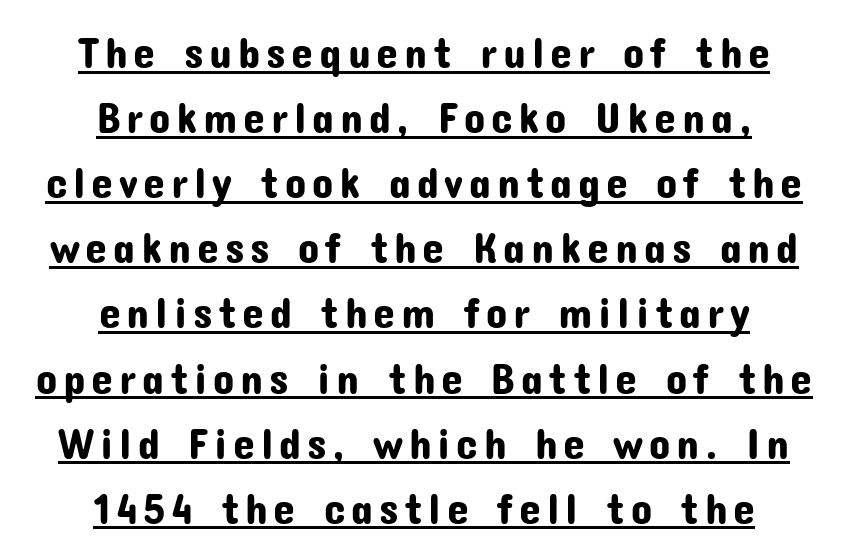
Does a line run under the words? Yes, clearly. Proportional: the letters do not fall into vertical columns. The passage is arranged like a title page — every line centered. Compared with typical paragraphs, the rows here are spaced about the same. Nothing sits at the stroke ends, so this counts as sans-serif.
